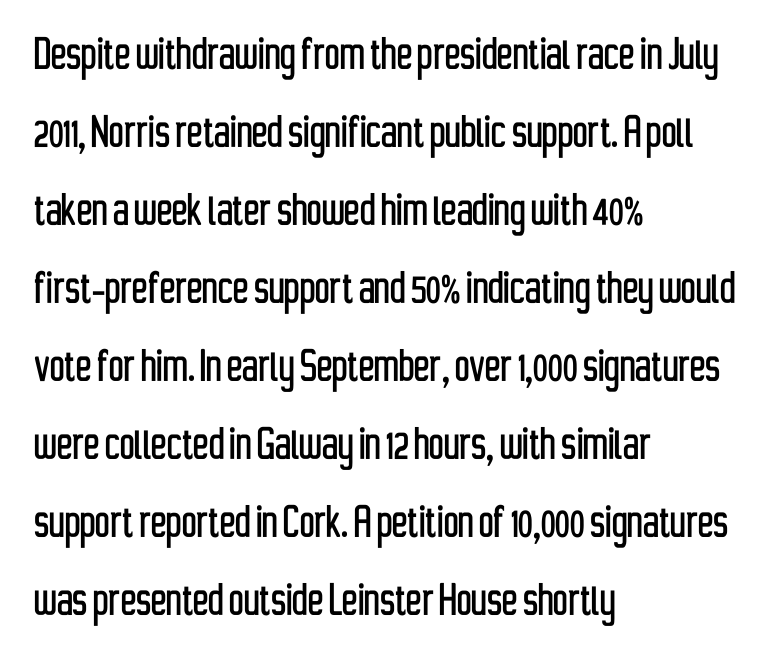
Q: Is the text italic (slanted)? A: No, it is upright.
Q: Is the typeface a serif or a sans-serif typeface? A: Sans-serif.
Q: Is the text underlined? A: No.
Q: How is the paragraph aligned? A: Left-aligned.
Q: Is the spacing between letters normal or unusually wide? A: Normal.
Q: Is the spacing between lines tight, normal or loose? A: Normal.
Q: Width (condensed, normal, or wide)? A: Condensed.
Q: Stroke contrast? A: Low.
Q: x-height? A: Medium.
Q: Monospaced? A: No.
